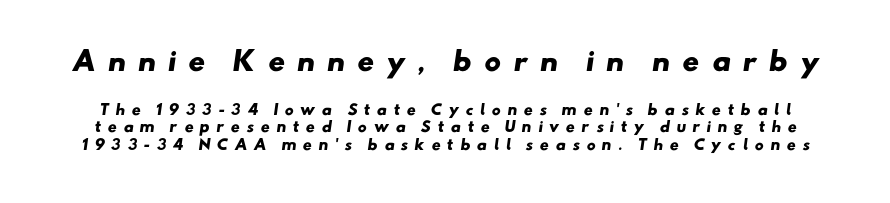
Q: Is the text bold? A: Yes.
Q: Is the text underlined? A: No.
Q: Is the spacing between letters normal or unusually wide? A: Unusually wide.
Q: Which block of text is set in a larger size, the first (top) or the second (bottom)? A: The first (top) one.
